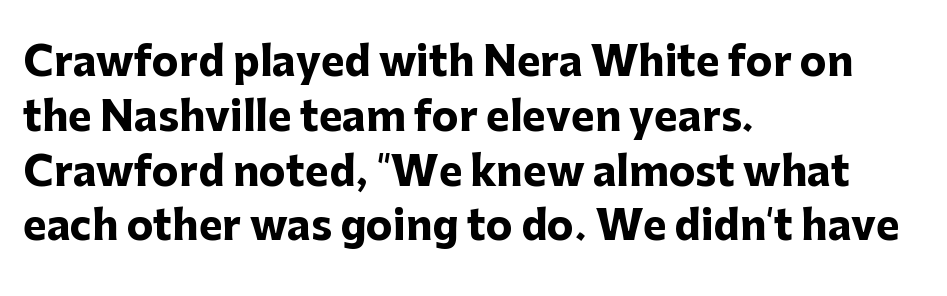
The image shows 40 px heavy sans-serif type, upright; set left-aligned, normal line spacing (1.37x), normal letter spacing, not underlined; low stroke contrast and a medium x-height.
